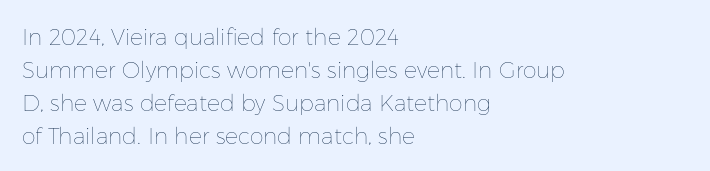
In terms of leading, this rendering sits right in the middle. Quick note: not italic, upright. Stems here are at most as thick as an everyday book face. Letter spacing: default.
